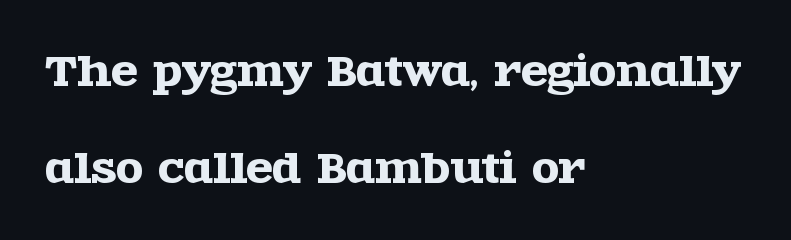
{"serif": "yes", "italic": "no", "width": "wide", "x_height": "large", "monospaced": "no", "underline": "no", "align": "left", "line_spacing": "loose", "line_spacing_ratio": 2.49, "letter_spacing": "normal", "letter_spacing_em": 0.0, "glyph_px": 39}
